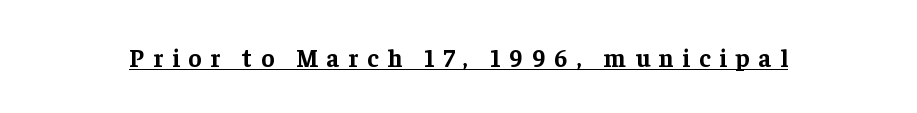
The font is running at its bold setting. This is roman type, the default non-slanted kind. The tracking jumps out immediately: characters are airy and widely separated. The rendered words wear a rule along their underside.
